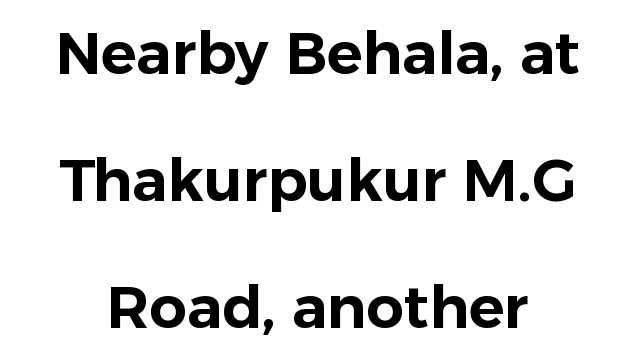
Q: Is the text italic (slanted)? A: No, it is upright.
Q: Is the typeface a serif or a sans-serif typeface? A: Sans-serif.
Q: Is the text underlined? A: No.
Q: Is the spacing between letters normal or unusually wide? A: Normal.
Q: Is the spacing between lines tight, normal or loose? A: Loose.
Q: Width (condensed, normal, or wide)? A: Normal.
Q: Stroke contrast? A: Low.
Q: x-height? A: Medium.
Q: Monospaced? A: No.
